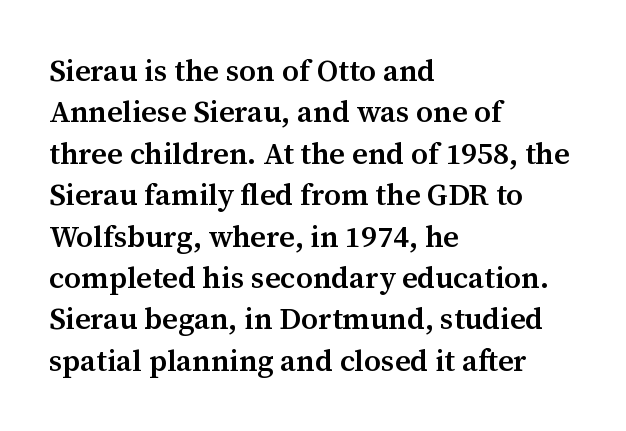
Q: Is the text bold? A: Semi-bold.
Q: Is the text italic (slanted)? A: No, it is upright.
Q: Is the typeface a serif or a sans-serif typeface? A: Serif.
Q: Is the text underlined? A: No.
Q: How is the paragraph aligned? A: Left-aligned.
Q: Is the spacing between letters normal or unusually wide? A: Normal.
Q: Is the spacing between lines tight, normal or loose? A: Normal.
Q: Width (condensed, normal, or wide)? A: Normal.
Q: Stroke contrast? A: Medium.
Q: x-height? A: Medium.
Q: Monospaced? A: No.
